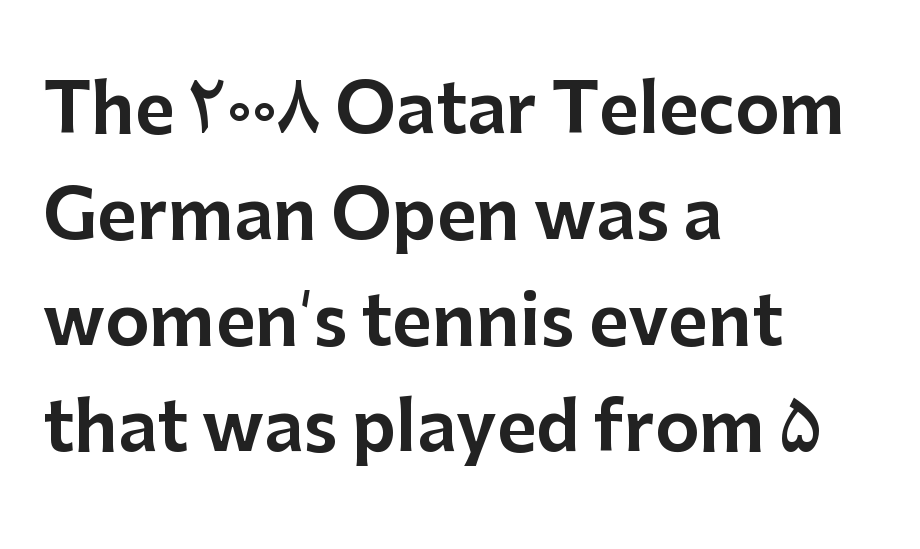
{"serif": "no", "italic": "no", "width": "normal", "stroke_contrast": "low", "x_height": "medium", "monospaced": "no", "underline": "no", "align": "left", "line_spacing": "normal", "line_spacing_ratio": 1.56, "letter_spacing": "normal", "letter_spacing_em": 0.0, "glyph_px": 68}
